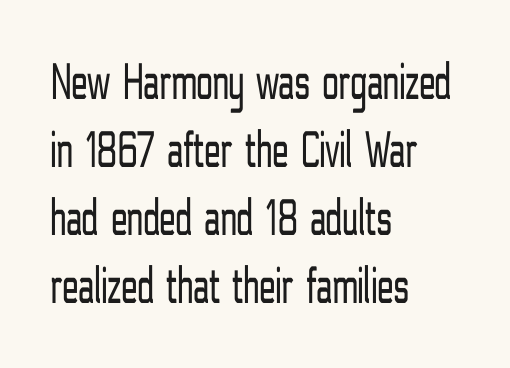
{"serif": "no", "italic": "no", "bold": "no", "weight": "light", "width": "condensed", "stroke_contrast": "low", "x_height": "medium", "monospaced": "no", "underline": "no", "align": "left", "line_spacing": "normal", "line_spacing_ratio": 1.28, "letter_spacing": "normal", "letter_spacing_em": 0.0, "glyph_px": 53}
